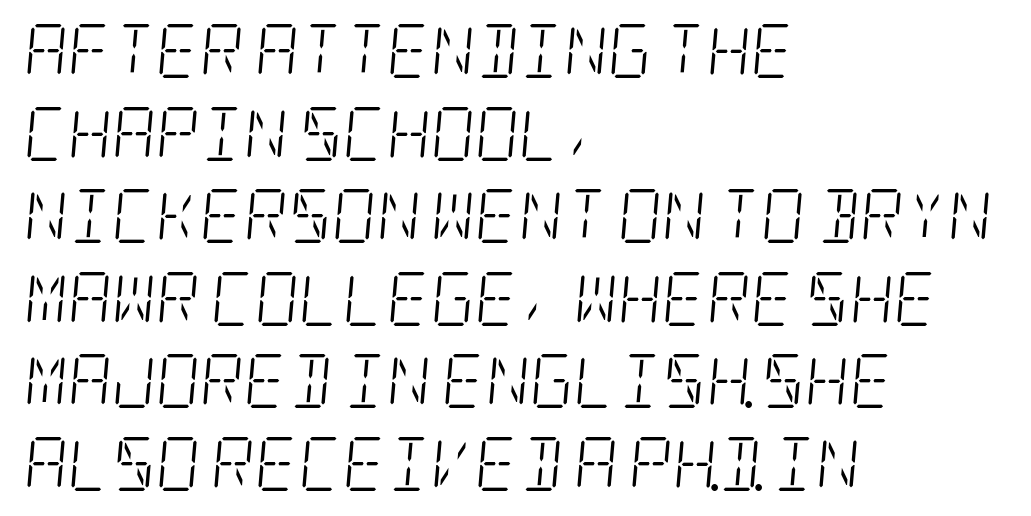
The image shows 54 px light, condensed serif type, italic (leaning right); set left-aligned, normal line spacing (1.53x), normal letter spacing, not underlined; low stroke contrast and a large x-height.
